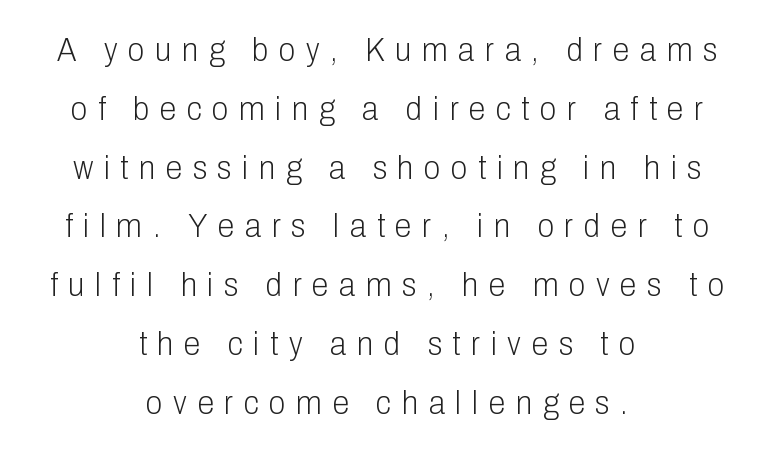
The image shows 34 px light, condensed sans-serif type, upright; set centered, line spacing 1.73x, unusually wide letter spacing (+0.31 em), not underlined; low stroke contrast and a medium x-height.
